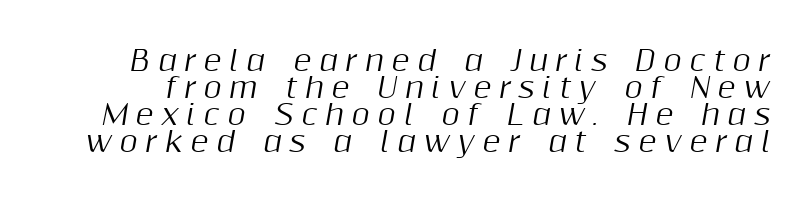
The image shows 28 px text type, italic (leaning right); set tight line spacing (0.97x), unusually wide letter spacing (+0.27 em), not underlined; medium stroke contrast and a medium x-height.
